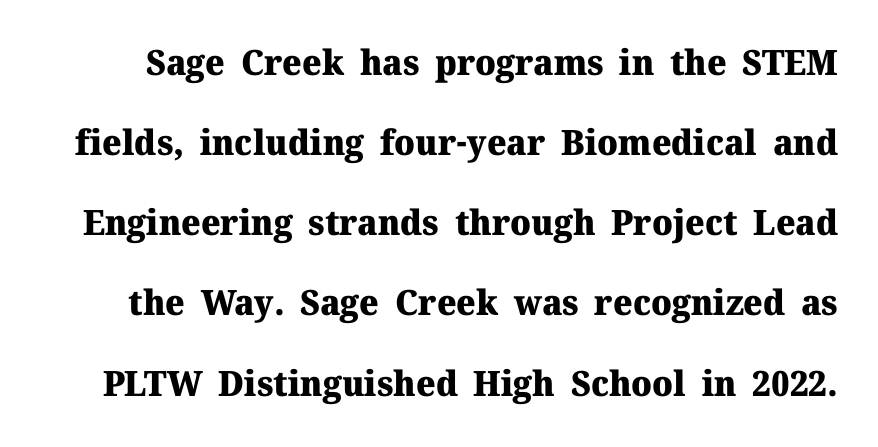
The image shows 35 px heavy serif type, upright; set loose line spacing (2.29x), normal letter spacing, not underlined; medium stroke contrast and a medium x-height.
